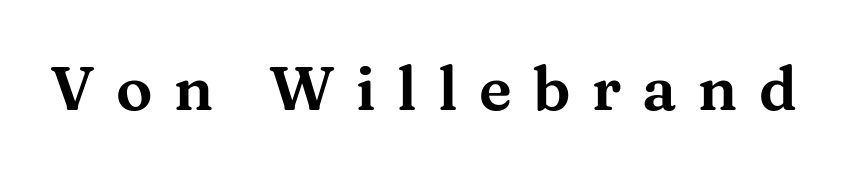
No word sits above an underline. There is plenty of visible air inserted between adjacent glyphs. Observe the serifs anchoring each vertical stroke in this sample. Proportional: the letters do not fall into vertical columns. This is roman type, the default non-slanted kind.
